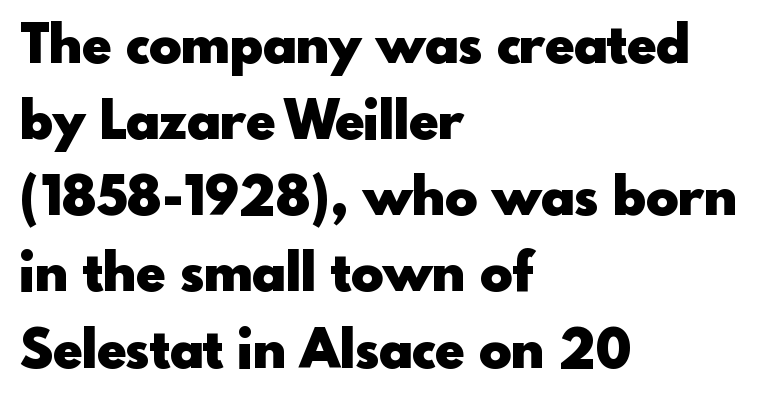
The words here are not underlined. This sample uses plain, unmodified letter spacing. The letters advance in unequal steps, a hallmark of proportional type. Interline gaps are of average width in this sample. Vertical strokes here are truly vertical. Strokes here are thick enough to call this a true bold.
